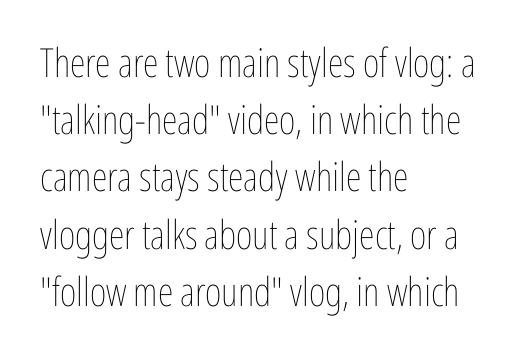
Q: Is the text bold? A: No.
Q: Is the text italic (slanted)? A: No, it is upright.
Q: Is the text underlined? A: No.
Q: How is the paragraph aligned? A: Left-aligned.
Q: Is the spacing between letters normal or unusually wide? A: Normal.
Q: Is the spacing between lines tight, normal or loose? A: Normal.
Q: Width (condensed, normal, or wide)? A: Condensed.
Q: Stroke contrast? A: Low.
Q: x-height? A: Medium.
Q: Monospaced? A: No.
